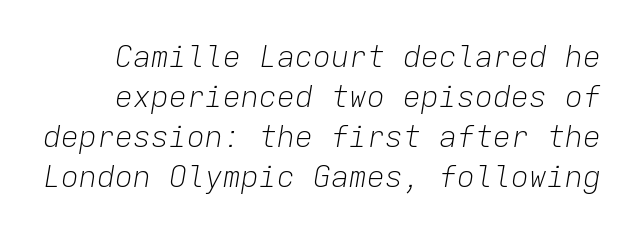
A typesetter would call this monospace, since all characters share one set width. The text carries the slant typical of an italic or oblique font. Caption: face not bold, strokes unweighted. Nobody drew a line under any word here. Whoever set this chose a conventional vertical rhythm.
